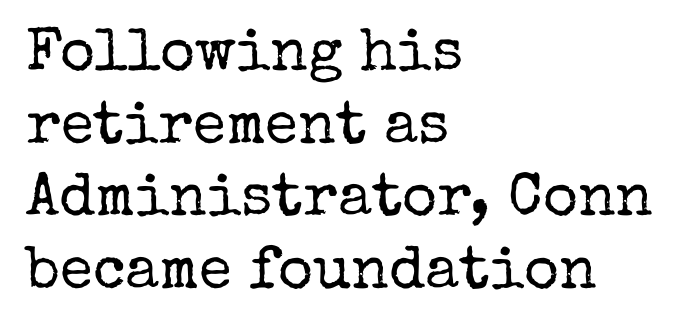
The image shows 60 px regular-weight serif type, upright; set left-aligned, line spacing 1.21x, normal letter spacing, not underlined; low stroke contrast and a medium x-height.
